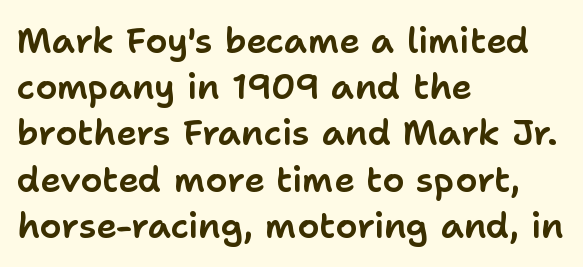
No extra tracking has been applied to these lines. Each letter's strokes conclude bluntly, with no projecting serifs. Any mark beneath the type? The region is blank. Looks like regular typesetting: each glyph gets only the width it needs. Short and long lines alike share a common starting point at left. In terms of posture, this sample is upright.
